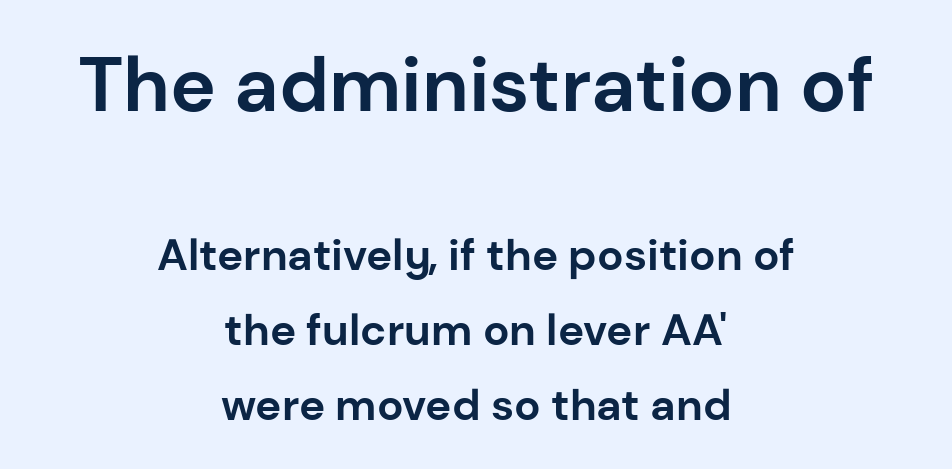
Each word holds together tightly as a unit, with standard inter-letter gaps. The glyphs are unaccompanied by any horizontal stroke below them. Stroke terminals: plain, sans-serif. Looks like regular typesetting: each glyph gets only the width it needs. The designer gave the opening block more size than the closing block. In terms of posture, this sample is upright.
